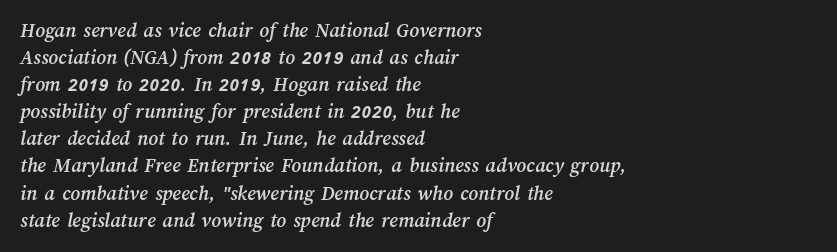
Q: Is the text underlined? A: No.
Q: How is the paragraph aligned? A: Left-aligned.
Q: Is the spacing between letters normal or unusually wide? A: Normal.
Q: Is the spacing between lines tight, normal or loose? A: Normal.
